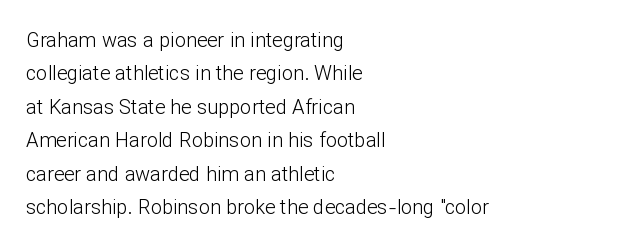
Is the block centered? No — it sits flush against the left margin. Is there any slant? The stems are plumb. Compared with typical body copy, the letter spacing here is the same. The face looks like a standard text weight, possibly lighter. Lines of text with bare space underneath. The block of text has a typical density, with ordinary space between rows.
